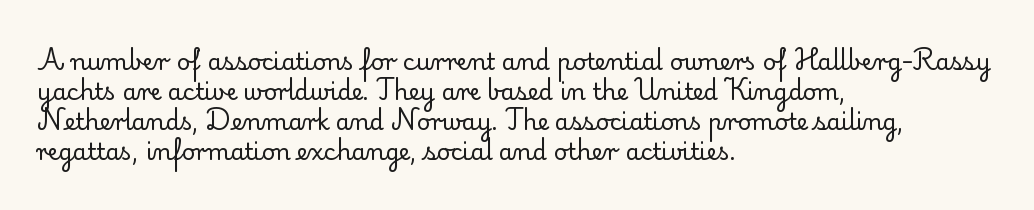
Teacher's note: observe the even left margin — that is flush-left alignment. Does extra space separate the letters? No, they use regular spacing. In terms of posture, this sample is upright. The glyphs are unaccompanied by any horizontal stroke below them. The lines sit at an ordinary, default distance from one another.
